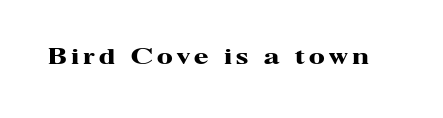
Strokes here are thick enough to call this a true bold. Designer's note — italics off, roman on. Glance below the letters and you will spot only blank space. How are the letters spaced? Widely, with obvious added tracking.
